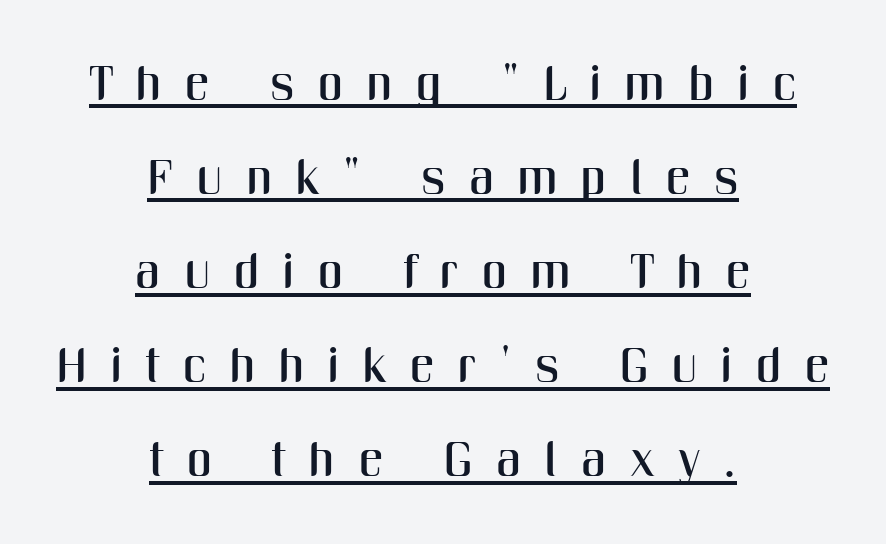
Q: Is the text italic (slanted)? A: No, it is upright.
Q: Is the typeface a serif or a sans-serif typeface? A: Sans-serif.
Q: Is the text underlined? A: Yes.
Q: How is the paragraph aligned? A: Centered.
Q: Is the spacing between letters normal or unusually wide? A: Unusually wide.
Q: Is the spacing between lines tight, normal or loose? A: Loose.
Q: Width (condensed, normal, or wide)? A: Condensed.
Q: Stroke contrast? A: Medium.
Q: x-height? A: Medium.
Q: Monospaced? A: No.
